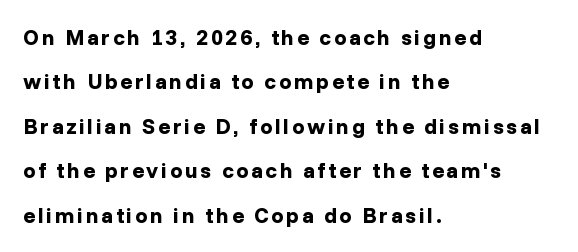
{"italic": "no", "bold": "yes", "underline": "no", "align": "left", "line_spacing": "loose", "line_spacing_ratio": 2.02, "glyph_px": 22}
